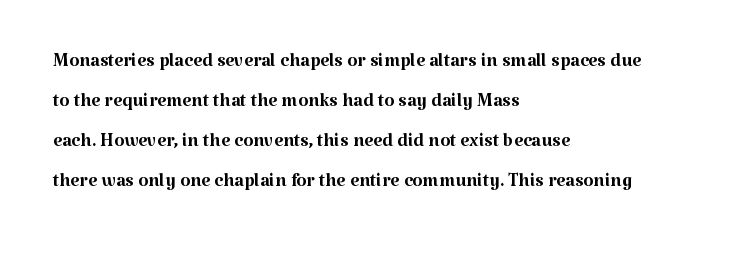
Q: Is the text bold? A: No.
Q: Is the text italic (slanted)? A: No, it is upright.
Q: Is the text underlined? A: No.
Q: How is the paragraph aligned? A: Left-aligned.
Q: Is the spacing between letters normal or unusually wide? A: Normal.
Q: Is the spacing between lines tight, normal or loose? A: Normal.
